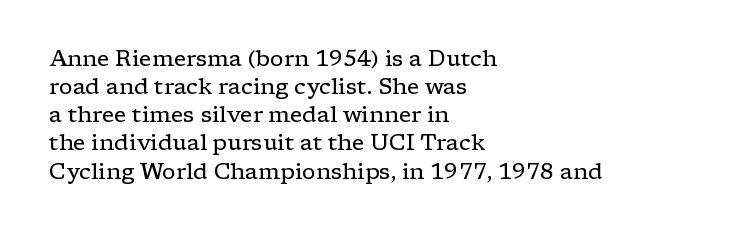
The image shows 22 px text type, upright; set left-aligned, normal line spacing (1.28x), normal letter spacing, not underlined.
